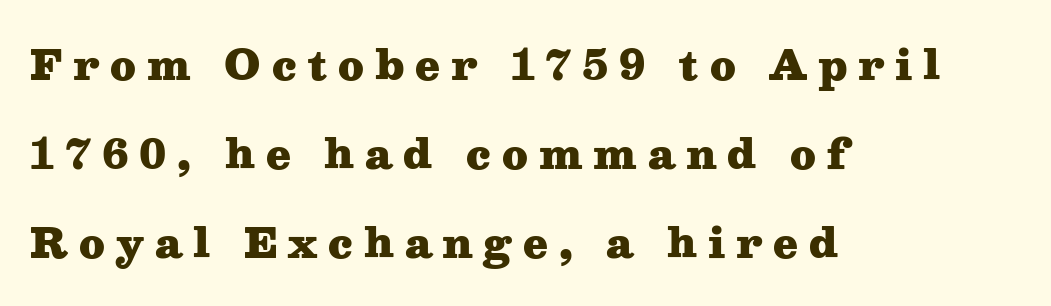
The image shows 40 px heavy, wide serif type, upright; set left-aligned, loose line spacing (2.23x), unusually wide letter spacing (+0.27 em), not underlined; medium stroke contrast and a medium x-height.
